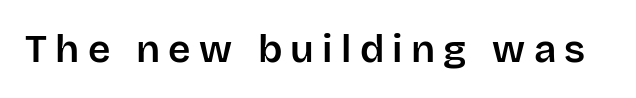
{"serif": "no", "italic": "no", "width": "normal", "stroke_contrast": "low", "x_height": "large", "monospaced": "no", "underline": "no", "letter_spacing": "wide", "letter_spacing_em": 0.21, "glyph_px": 39}
